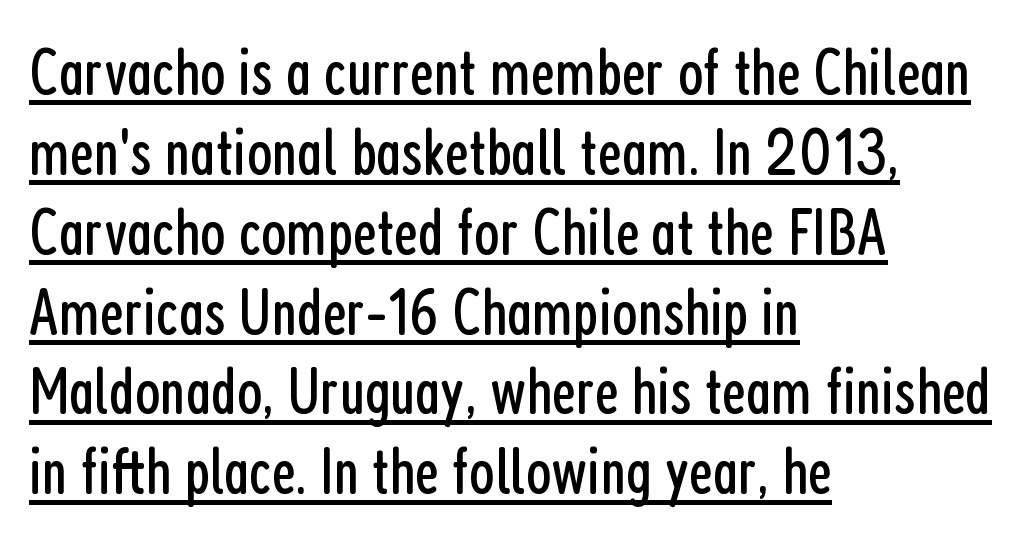
{"serif": "no", "italic": "no", "bold": "no", "weight": "regular", "width": "condensed", "stroke_contrast": "low", "x_height": "medium", "monospaced": "no", "underline": "yes", "align": "left", "line_spacing_ratio": 1.21, "letter_spacing": "normal", "letter_spacing_em": 0.0, "glyph_px": 66}
